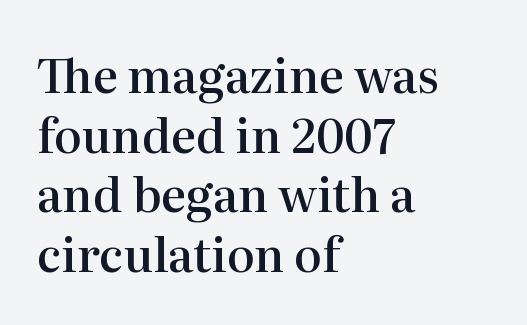
The image shows 47 px semibold serif type, upright; set left-aligned, normal line spacing (1.27x), normal letter spacing, not underlined; high stroke contrast and a medium x-height.
